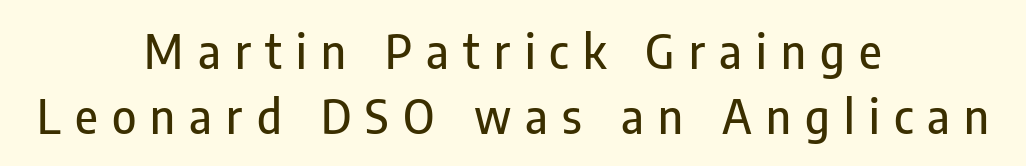
Q: Is the text italic (slanted)? A: No, it is upright.
Q: Is the typeface a serif or a sans-serif typeface? A: Sans-serif.
Q: Is the text underlined? A: No.
Q: How is the paragraph aligned? A: Centered.
Q: Is the spacing between letters normal or unusually wide? A: Unusually wide.
Q: Is the spacing between lines tight, normal or loose? A: Normal.
Q: Width (condensed, normal, or wide)? A: Condensed.
Q: Stroke contrast? A: Low.
Q: x-height? A: Medium.
Q: Monospaced? A: No.
